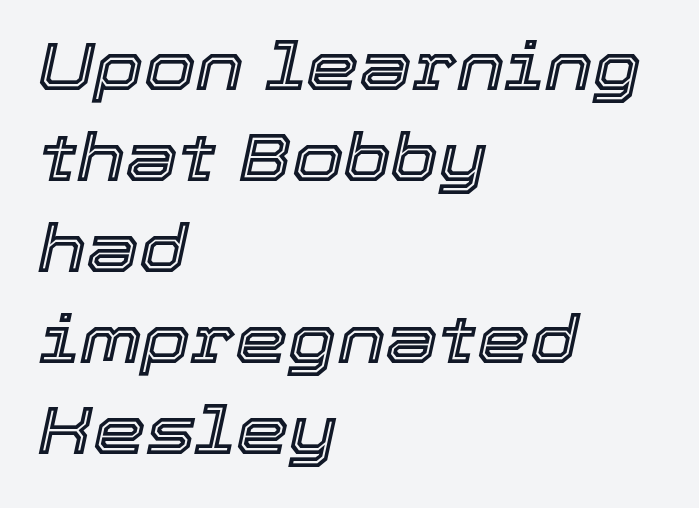
{"italic": "yes", "lean": "right", "slant_degrees": 12, "width": "normal", "x_height": "medium", "monospaced": "no", "underline": "no", "align": "left", "line_spacing": "normal", "line_spacing_ratio": 1.36, "letter_spacing": "normal", "letter_spacing_em": 0.0, "glyph_px": 67}
